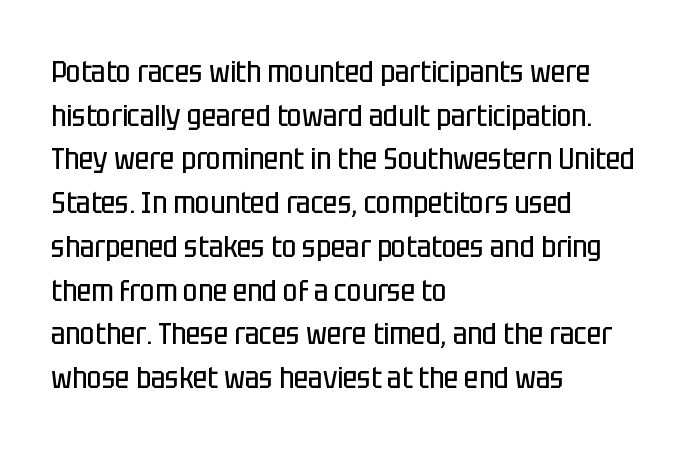
Observe the ordinary spacing: letters are neighbours, not strangers. The ragged edge is on the right, which tells us the setting is flush left. Posture: straight, roman, zero tilt. Descender tails drop into unmarked territory. Interline gaps are of average width in this sample.
